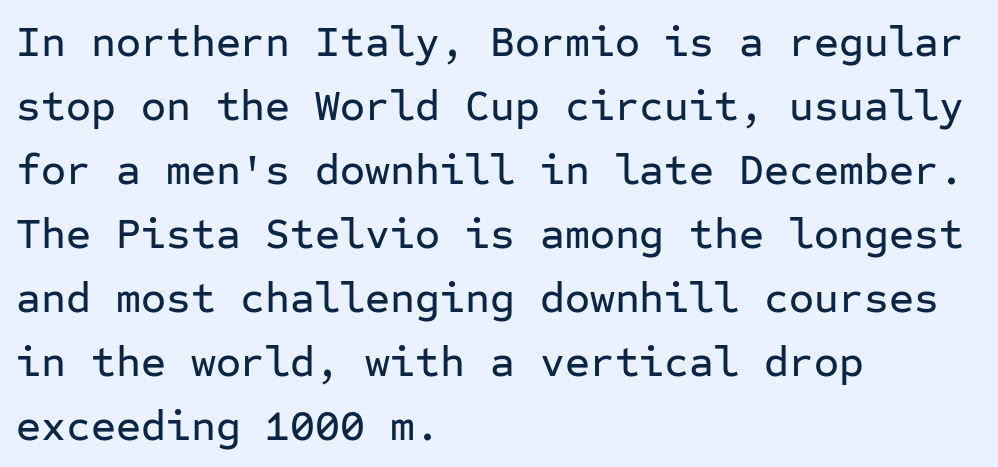
Q: Is the text italic (slanted)? A: No, it is upright.
Q: Is the typeface a serif or a sans-serif typeface? A: Sans-serif.
Q: Is the text underlined? A: No.
Q: How is the paragraph aligned? A: Left-aligned.
Q: Is the spacing between letters normal or unusually wide? A: Normal.
Q: Is the spacing between lines tight, normal or loose? A: Normal.
Q: Width (condensed, normal, or wide)? A: Normal.
Q: Stroke contrast? A: Low.
Q: x-height? A: Medium.
Q: Monospaced? A: Yes.
